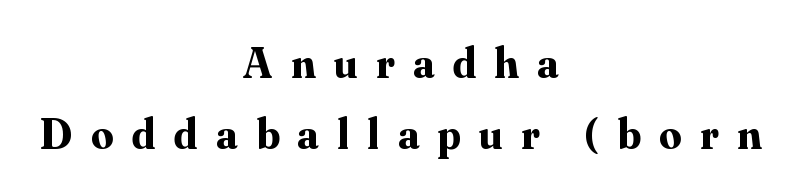
The image shows 44 px bold serif type, upright; set centered, normal line spacing (1.62x), unusually wide letter spacing (+0.42 em), not underlined; medium stroke contrast and a small x-height.
